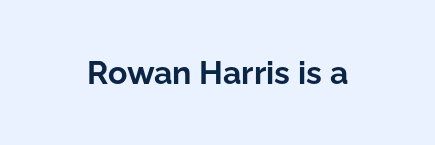
Do the characters align in a grid? No, the font is proportional. The strokes are fattened all the way to bold. The specimen omits any rule beneath the text block's lines. Words appear dense and cohesive because spacing is normal.
